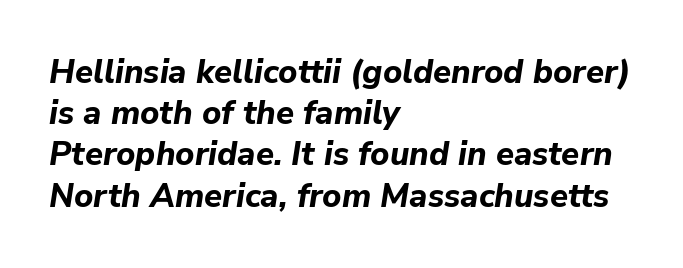
{"italic": "yes", "lean": "right", "slant_degrees": 9, "bold": "yes", "weight": "bold", "width": "normal", "stroke_contrast": "low", "x_height": "medium", "monospaced": "no", "underline": "no", "align": "left", "line_spacing": "normal", "line_spacing_ratio": 1.25, "letter_spacing": "normal", "letter_spacing_em": 0.0, "glyph_px": 33}
